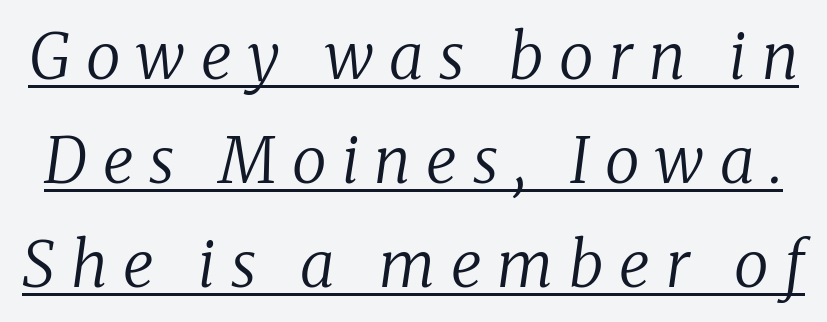
The image shows 63 px regular-weight serif type, italic (leaning right); set normal line spacing (1.65x), unusually wide letter spacing (+0.25 em), underlined; low stroke contrast and a medium x-height.
